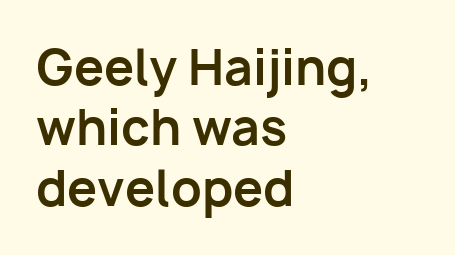
Q: Is the text bold? A: Yes.
Q: Is the text italic (slanted)? A: No, it is upright.
Q: Is the typeface a serif or a sans-serif typeface? A: Sans-serif.
Q: Is the text underlined? A: No.
Q: How is the paragraph aligned? A: Left-aligned.
Q: Is the spacing between letters normal or unusually wide? A: Normal.
Q: Is the spacing between lines tight, normal or loose? A: Normal.
Q: Width (condensed, normal, or wide)? A: Normal.
Q: Stroke contrast? A: Low.
Q: x-height? A: Medium.
Q: Monospaced? A: No.
